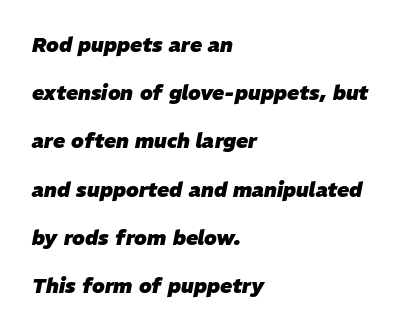
{"italic": "yes", "lean": "right", "slant_degrees": 11, "bold": "yes", "underline": "no", "align": "left", "line_spacing": "loose", "line_spacing_ratio": 2.41, "letter_spacing": "normal", "letter_spacing_em": 0.0, "glyph_px": 20}
